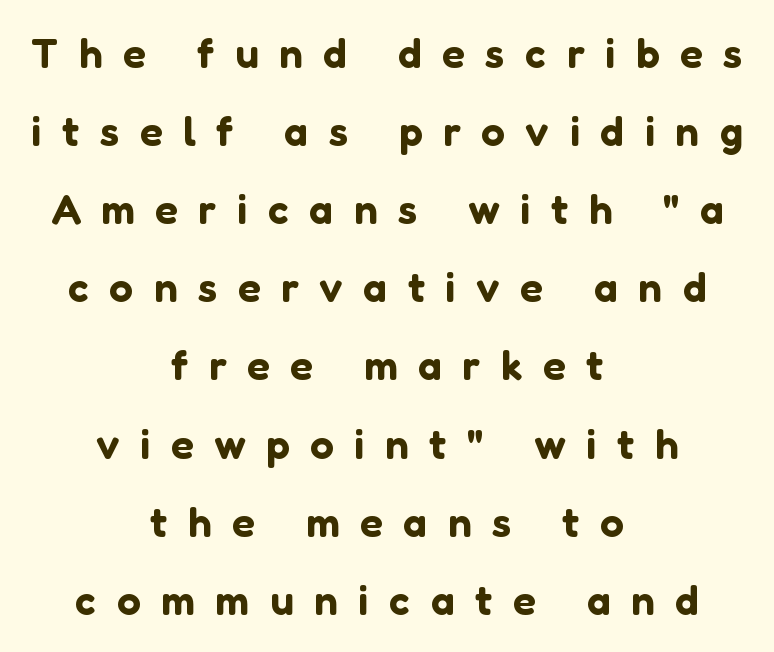
{"serif": "no", "italic": "no", "width": "normal", "stroke_contrast": "low", "x_height": "medium", "monospaced": "no", "underline": "no", "align": "center", "line_spacing_ratio": 1.86, "letter_spacing": "wide", "letter_spacing_em": 0.49, "glyph_px": 42}
